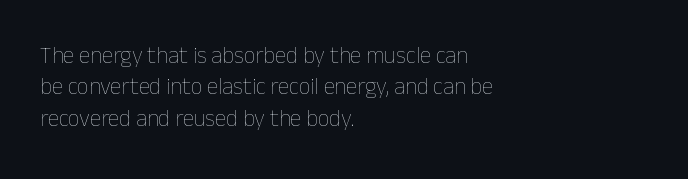
Q: Is the text bold? A: No.
Q: Is the text italic (slanted)? A: No, it is upright.
Q: Is the text underlined? A: No.
Q: How is the paragraph aligned? A: Left-aligned.
Q: Is the spacing between letters normal or unusually wide? A: Normal.
Q: Is the spacing between lines tight, normal or loose? A: Normal.
